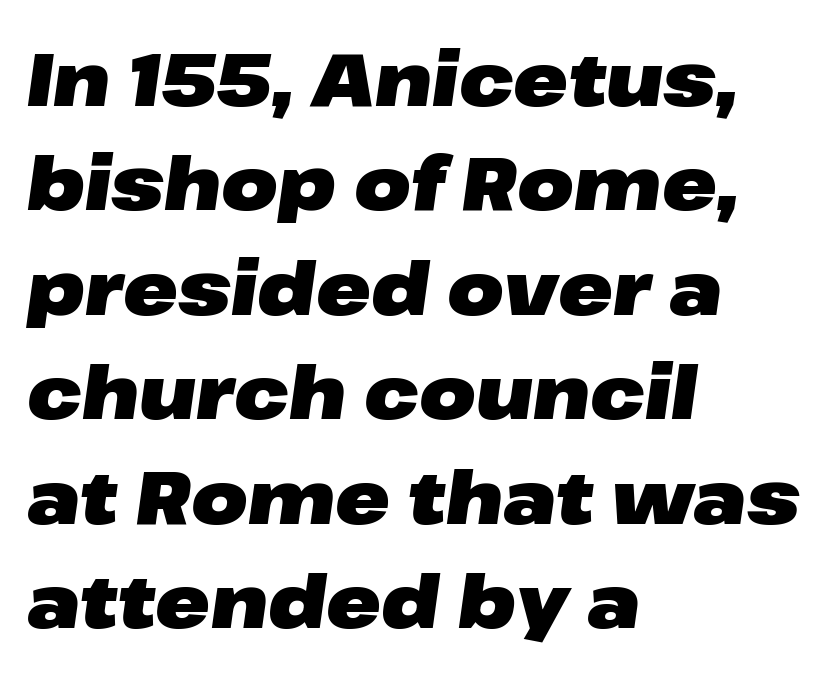
{"italic": "yes", "lean": "right", "slant_degrees": 8, "bold": "yes", "weight": "heavy", "width": "wide", "stroke_contrast": "low", "x_height": "medium", "monospaced": "no", "underline": "no", "align": "left", "line_spacing": "normal", "line_spacing_ratio": 1.43, "letter_spacing": "normal", "letter_spacing_em": 0.0, "glyph_px": 73}
